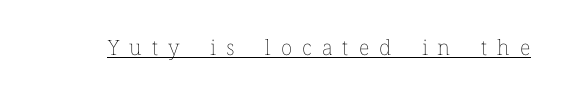
Q: Is the text bold? A: No.
Q: Is the text italic (slanted)? A: No, it is upright.
Q: Is the text underlined? A: Yes.
Q: Is the spacing between letters normal or unusually wide? A: Unusually wide.
